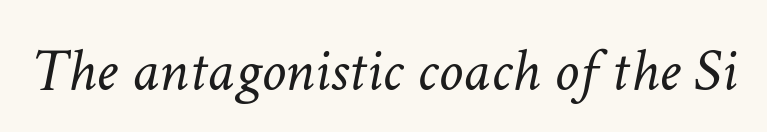
Q: Is the text bold? A: No.
Q: Is the text italic (slanted)? A: Yes, it leans right by about 11 degrees.
Q: Is the text underlined? A: No.
Q: Is the spacing between letters normal or unusually wide? A: Normal.
Q: Width (condensed, normal, or wide)? A: Normal.
Q: Stroke contrast? A: Low.
Q: x-height? A: Medium.
Q: Monospaced? A: No.
